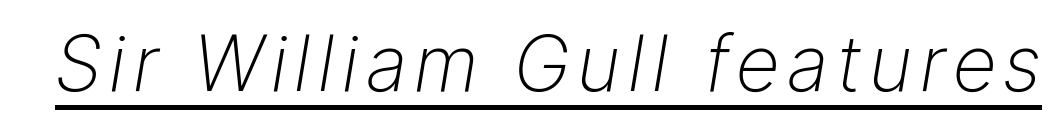
{"italic": "yes", "lean": "right", "slant_degrees": 9, "bold": "no", "weight": "light", "width": "normal", "stroke_contrast": "low", "x_height": "medium", "monospaced": "no", "underline": "yes", "glyph_px": 77}
